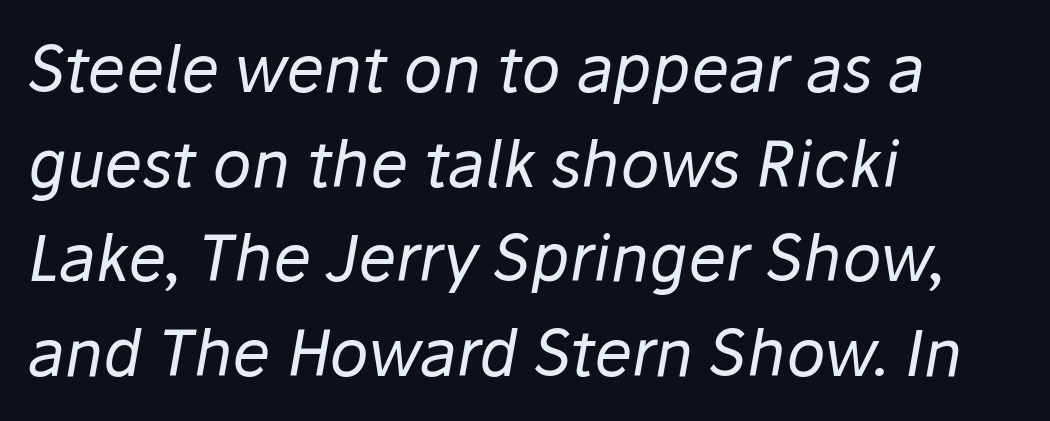
The image shows 64 px regular-weight type, italic (leaning right); set left-aligned, normal line spacing (1.48x), normal letter spacing, not underlined; low stroke contrast and a medium x-height.
